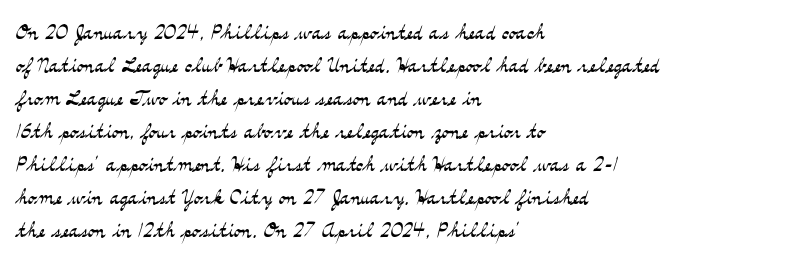
The image shows 27 px text type; set left-aligned, line spacing 1.22x, normal letter spacing, not underlined.
